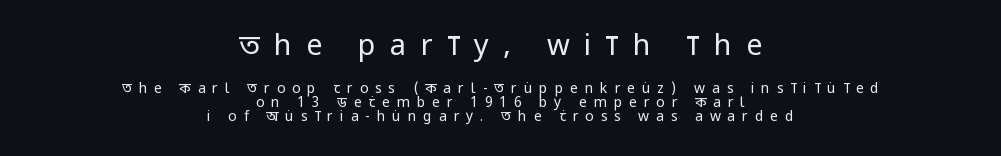
{"serif": "no", "italic": "no", "bold": "no", "weight": "regular", "width": "condensed", "stroke_contrast": "low", "x_height": "large", "monospaced": "no", "underline": "no", "align": "center", "line_spacing": "tight", "line_spacing_ratio": 1.0, "letter_spacing": "wide", "letter_spacing_em": 0.49, "larger_block": "first", "size_ratio": 2.07, "glyph_px": 29}
